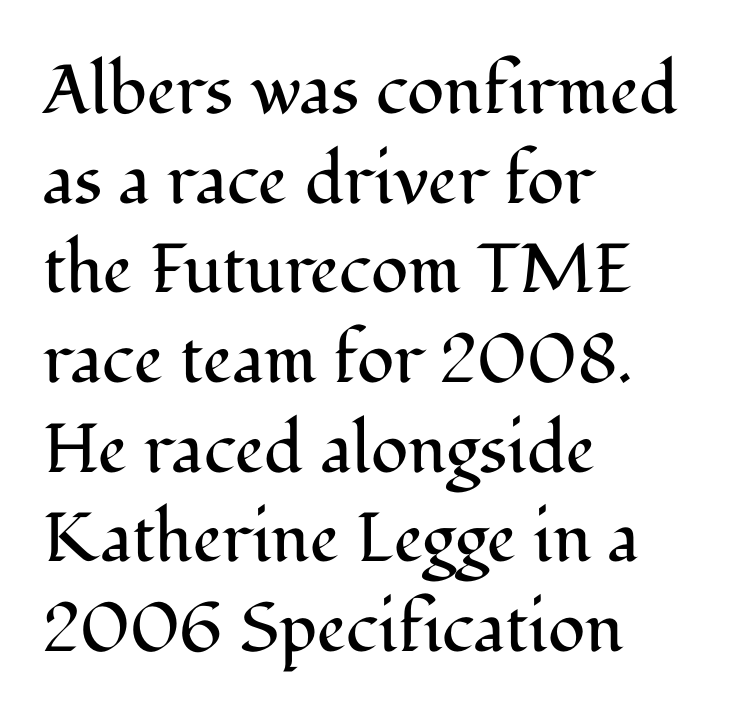
The image shows 69 px regular-weight serif type, upright; set left-aligned, normal line spacing (1.3x), normal letter spacing, not underlined; medium stroke contrast and a medium x-height.
